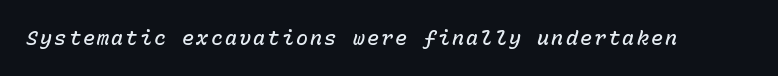
{"italic": "yes", "lean": "right", "slant_degrees": 15, "bold": "semi", "underline": "no", "glyph_px": 20}
